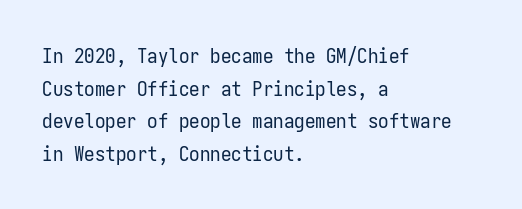
Q: Is the text bold? A: No.
Q: Is the text italic (slanted)? A: No, it is upright.
Q: Is the text underlined? A: No.
Q: How is the paragraph aligned? A: Left-aligned.
Q: Is the spacing between letters normal or unusually wide? A: Normal.
Q: Is the spacing between lines tight, normal or loose? A: Normal.
